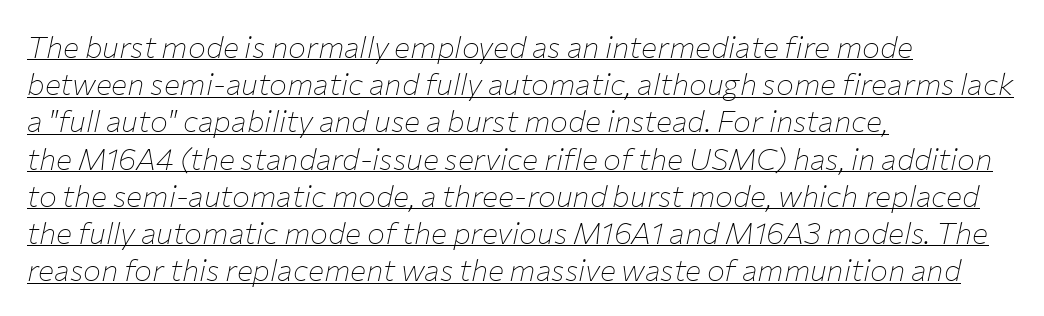
Q: Is the text bold? A: No.
Q: Is the text italic (slanted)? A: Yes, it leans right by about 12 degrees.
Q: Is the text underlined? A: Yes.
Q: How is the paragraph aligned? A: Left-aligned.
Q: Is the spacing between letters normal or unusually wide? A: Normal.
Q: Width (condensed, normal, or wide)? A: Normal.
Q: Stroke contrast? A: Low.
Q: x-height? A: Medium.
Q: Monospaced? A: No.
